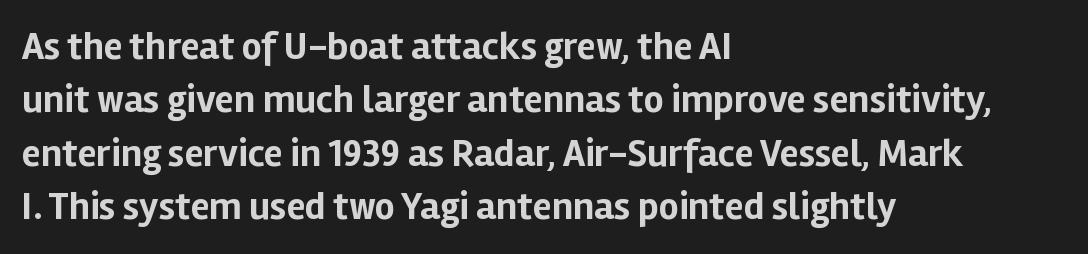
The compositor pushed each line to the left boundary. Nothing sits at the stroke ends, so this counts as sans-serif. Each new line begins a customary step beneath the previous one. These lines keep a tight, regular rhythm from letter to letter. This is the regular roman posture of the typeface. Letters rest on an invisible, unmarked baseline.
